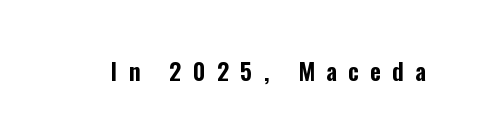
Loose tracking; the words dissolve into strings of separated letters. The typography opts for an upright posture over an oblique one. Nobody drew a line under any word here.
